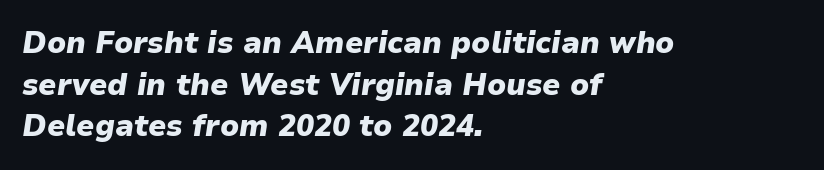
Caption: standard tracking, unaltered. Thick stems and heavy bowls — unmistakably bold. Reading down the block, your eye returns to a fixed left position each line. Posture: slanted.
